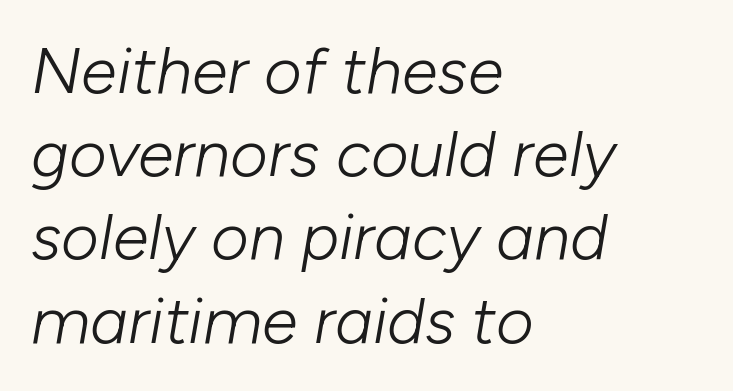
{"italic": "yes", "lean": "right", "slant_degrees": 10, "bold": "no", "weight": "light", "width": "normal", "stroke_contrast": "low", "x_height": "medium", "monospaced": "no", "underline": "no", "align": "left", "line_spacing": "normal", "line_spacing_ratio": 1.28, "letter_spacing": "normal", "letter_spacing_em": 0.0, "glyph_px": 65}
